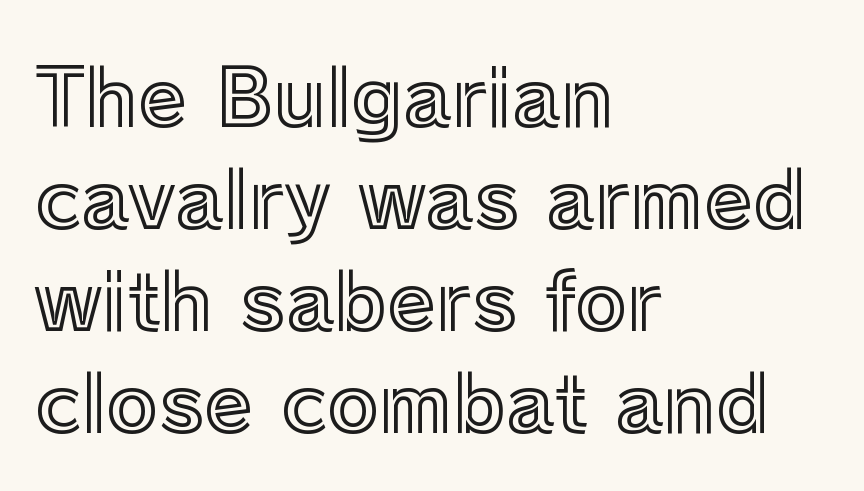
{"italic": "no", "width": "normal", "x_height": "medium", "monospaced": "no", "underline": "no", "align": "left", "line_spacing": "normal", "line_spacing_ratio": 1.29, "letter_spacing": "normal", "letter_spacing_em": 0.0, "glyph_px": 79}
